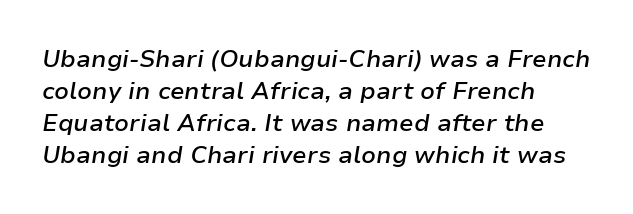
Each line starts at the same left margin while the right side varies. Interline gaps are of average width in this sample. Slightly chunky letters — semibold, I'd say, not full bold. Compared with ordinary roman type, these characters are visibly tilted. Glyph-to-glyph distance matches everyday printed text.
